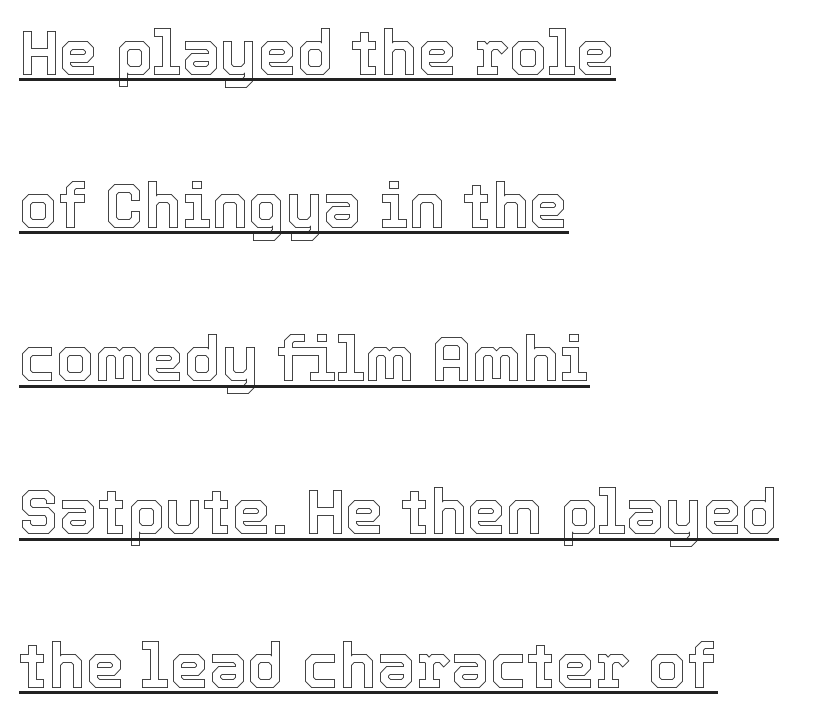
The image shows 62 px text type, upright; set left-aligned, loose line spacing (2.47x), normal letter spacing, underlined; a medium x-height.
